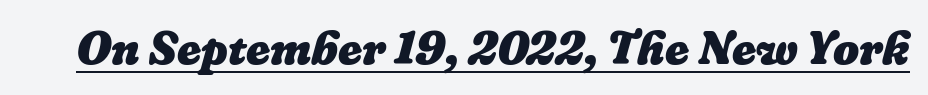
The image shows 46 px heavy type, italic (leaning right); set normal letter spacing, underlined; low stroke contrast and a medium x-height.
